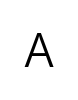
{"serif": "no", "italic": "no", "bold": "no", "weight": "light", "width": "normal", "stroke_contrast": "low", "x_height": "medium", "monospaced": "no", "underline": "no", "letter_spacing": "wide", "letter_spacing_em": 0.21, "glyph_px": 49}
